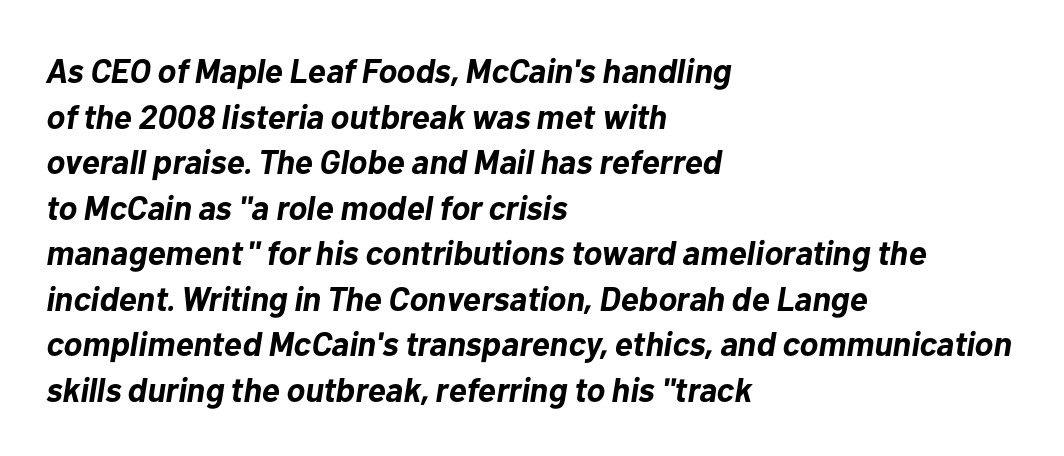
Note the varied advance widths — an 'i' is clearly narrower than an 'm'. This rendering leaves character spacing at its baseline value. I'd describe the lettering as bold — thick and assertive. The space directly below the letters is spotless. Casual observation: everything's shoved over to the left. An italicized treatment has been applied to the whole sample.
